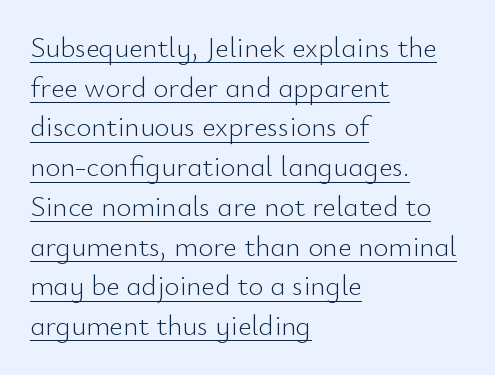
Every stem runs plumb, perpendicular to the baseline. The glyphs are accompanied by a horizontal stroke just below them. The face looks like a standard text weight, possibly lighter. The text was rendered using a sans face with plain stroke endings.
